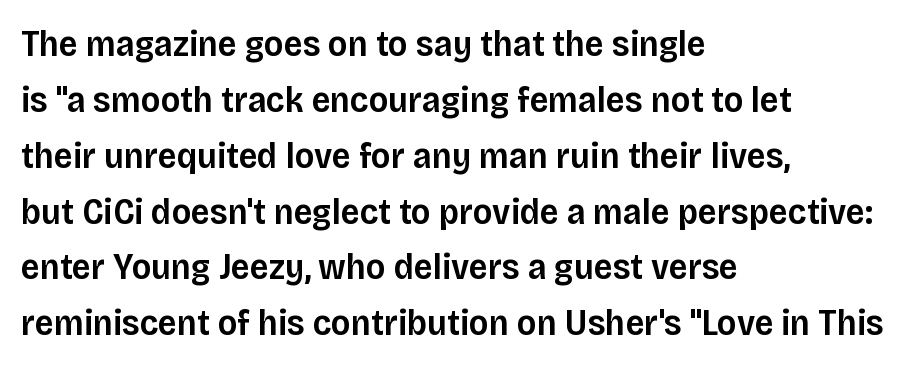
The image shows 37 px semibold sans-serif type, upright; set left-aligned, normal line spacing (1.51x), normal letter spacing, not underlined; low stroke contrast and a large x-height.
